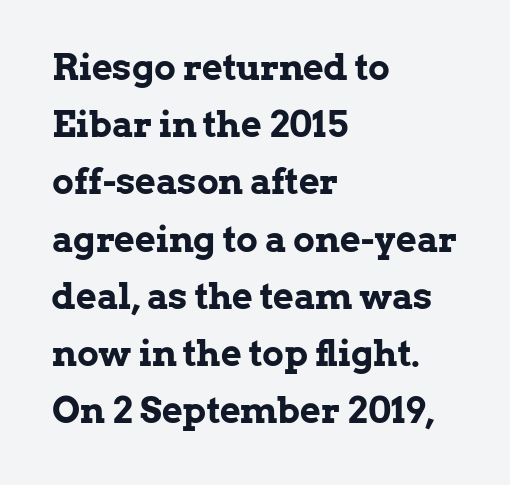
{"serif": "yes", "italic": "no", "bold": "yes", "weight": "bold", "width": "normal", "stroke_contrast": "low", "x_height": "medium", "monospaced": "no", "underline": "no", "align": "left", "line_spacing": "normal", "line_spacing_ratio": 1.59, "letter_spacing": "normal", "letter_spacing_em": 0.0, "glyph_px": 36}
